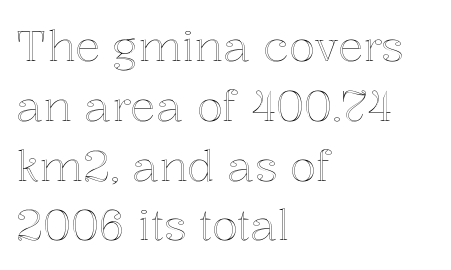
Q: Is the text italic (slanted)? A: No, it is upright.
Q: Is the text underlined? A: No.
Q: How is the paragraph aligned? A: Left-aligned.
Q: Is the spacing between letters normal or unusually wide? A: Normal.
Q: Is the spacing between lines tight, normal or loose? A: Normal.
Q: Width (condensed, normal, or wide)? A: Normal.
Q: x-height? A: Medium.
Q: Monospaced? A: No.
